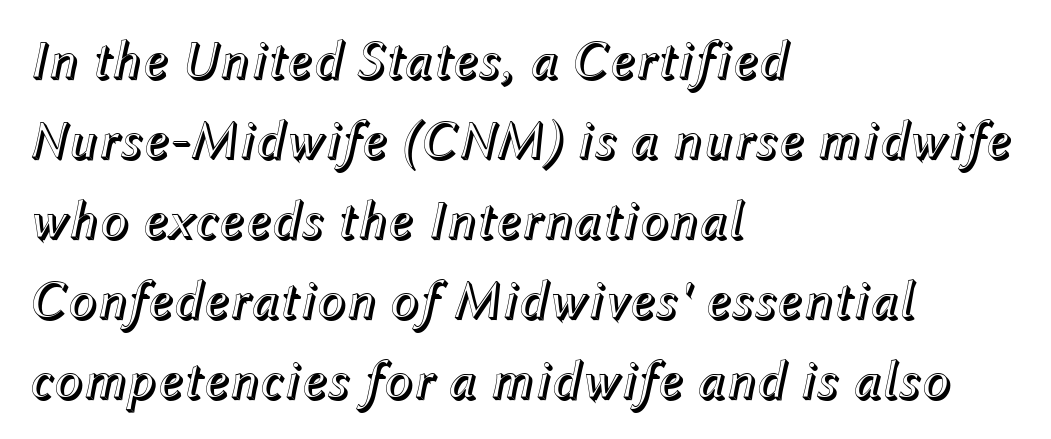
{"italic": "yes", "lean": "right", "slant_degrees": 12, "width": "normal", "x_height": "medium", "monospaced": "no", "underline": "no", "align": "left", "line_spacing": "normal", "line_spacing_ratio": 1.48, "letter_spacing": "normal", "letter_spacing_em": 0.0, "glyph_px": 54}
